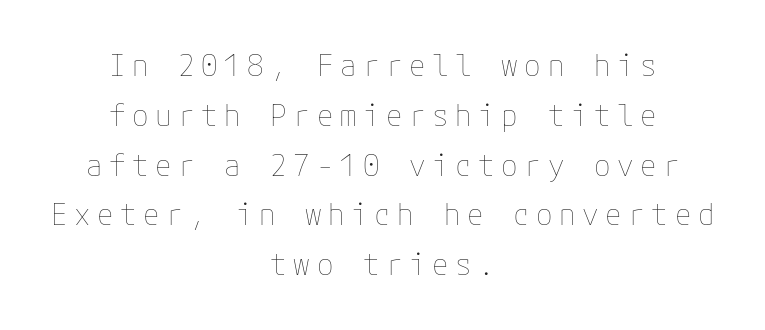
The image shows 30 px thin type, upright; set centered, normal line spacing (1.66x), unusually wide letter spacing (+0.22 em), not underlined; low stroke contrast and a medium x-height.
